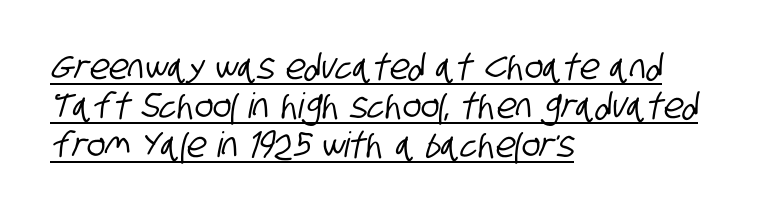
Q: Is the typeface a serif or a sans-serif typeface? A: Sans-serif.
Q: Is the text underlined? A: Yes.
Q: How is the paragraph aligned? A: Left-aligned.
Q: Is the spacing between letters normal or unusually wide? A: Normal.
Q: Is the spacing between lines tight, normal or loose? A: Tight.
Q: Width (condensed, normal, or wide)? A: Condensed.
Q: Stroke contrast? A: Low.
Q: x-height? A: Large.
Q: Monospaced? A: No.
